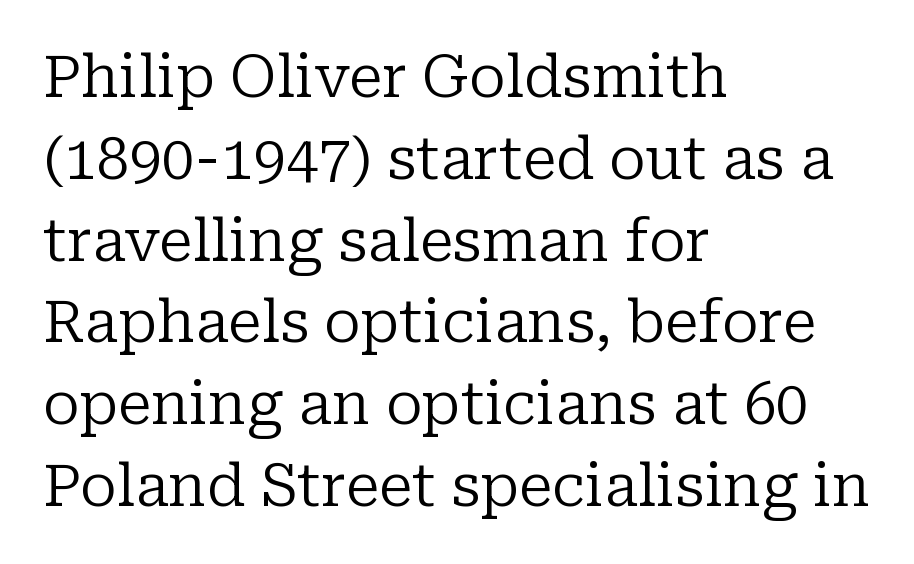
Q: Is the text bold? A: No.
Q: Is the text italic (slanted)? A: No, it is upright.
Q: Is the typeface a serif or a sans-serif typeface? A: Serif.
Q: Is the text underlined? A: No.
Q: How is the paragraph aligned? A: Left-aligned.
Q: Is the spacing between letters normal or unusually wide? A: Normal.
Q: Is the spacing between lines tight, normal or loose? A: Normal.
Q: Width (condensed, normal, or wide)? A: Normal.
Q: Stroke contrast? A: Low.
Q: x-height? A: Medium.
Q: Monospaced? A: No.
